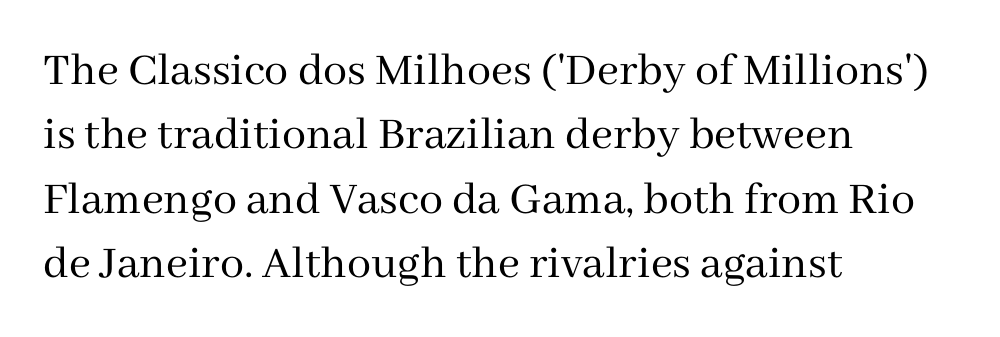
{"serif": "yes", "italic": "no", "bold": "no", "weight": "regular", "width": "normal", "stroke_contrast": "medium", "x_height": "medium", "monospaced": "no", "underline": "no", "align": "left", "line_spacing": "normal", "line_spacing_ratio": 1.34, "letter_spacing": "normal", "letter_spacing_em": 0.0, "glyph_px": 48}
